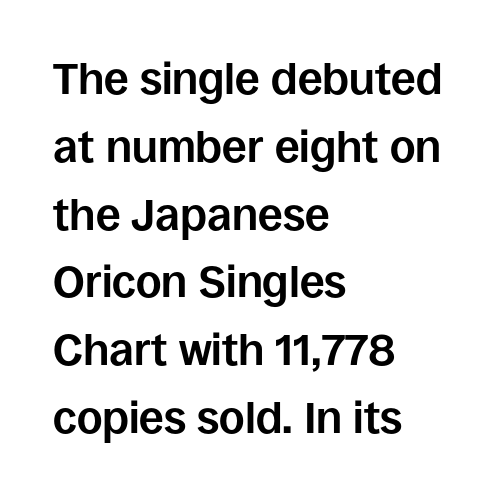
{"serif": "no", "italic": "no", "bold": "yes", "weight": "bold", "width": "normal", "stroke_contrast": "low", "x_height": "large", "monospaced": "no", "underline": "no", "align": "left", "line_spacing": "normal", "line_spacing_ratio": 1.54, "letter_spacing": "normal", "letter_spacing_em": 0.0, "glyph_px": 44}
